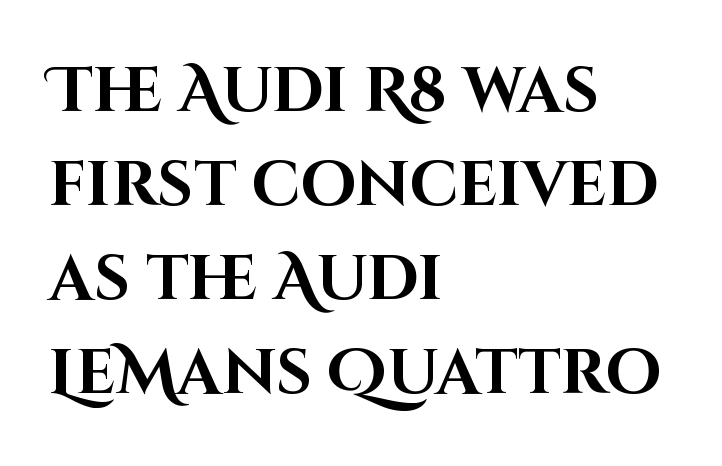
Italic: no, the glyphs are upright roman. Letter spacing: default. The words here are not underlined. Heft: maximum for text — a bold. Caption: multi-line text, flush left, ragged right.
